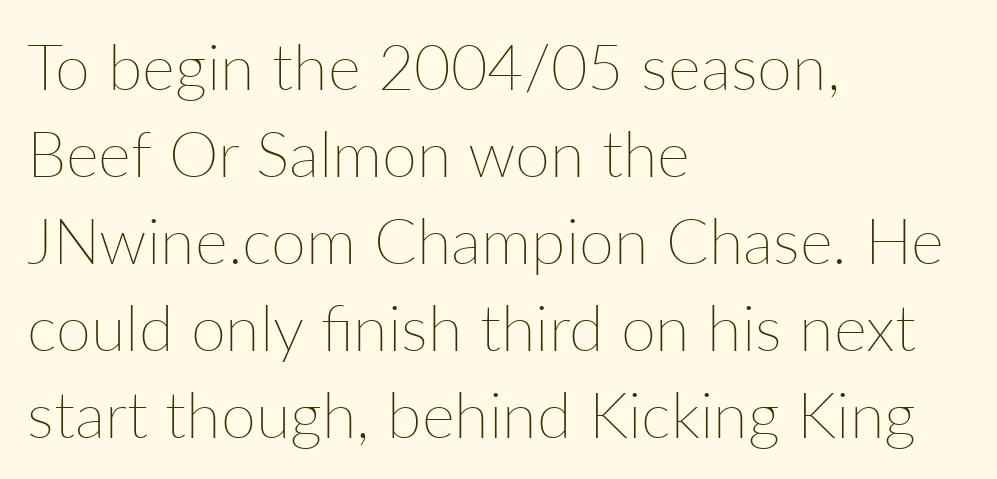
Q: Is the text bold? A: No.
Q: Is the text italic (slanted)? A: No, it is upright.
Q: Is the text underlined? A: No.
Q: How is the paragraph aligned? A: Left-aligned.
Q: Is the spacing between letters normal or unusually wide? A: Normal.
Q: Is the spacing between lines tight, normal or loose? A: Normal.
Q: Width (condensed, normal, or wide)? A: Normal.
Q: Stroke contrast? A: Low.
Q: x-height? A: Medium.
Q: Monospaced? A: No.
